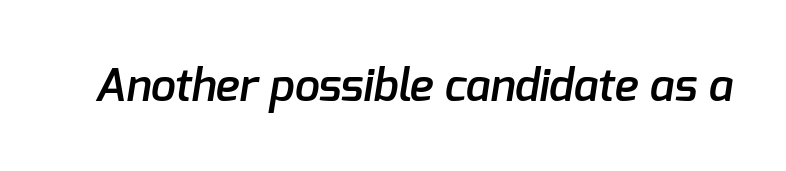
{"serif": "no", "bold": "semi", "weight": "semibold", "width": "normal", "stroke_contrast": "low", "x_height": "medium", "monospaced": "no", "underline": "no", "letter_spacing": "normal", "letter_spacing_em": 0.0, "glyph_px": 45}
